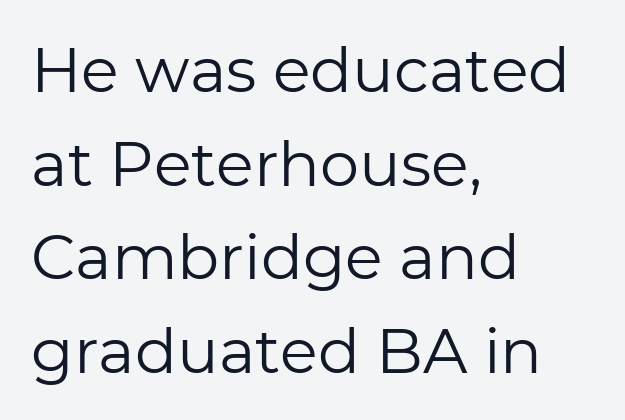
The image shows 62 px regular-weight sans-serif type, upright; set left-aligned, normal line spacing (1.51x), normal letter spacing, not underlined; low stroke contrast and a medium x-height.
